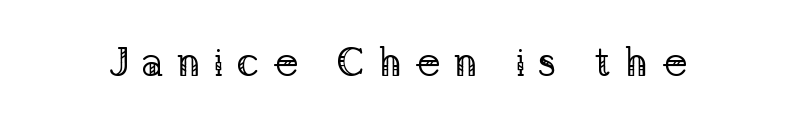
Rule under the text: the space is simply empty. The letters are spread apart with noticeably loose tracking. Letterform terminals end in serifs throughout the passage. Nope, not italic — everything's standing straight. Weight: regular or lighter.
